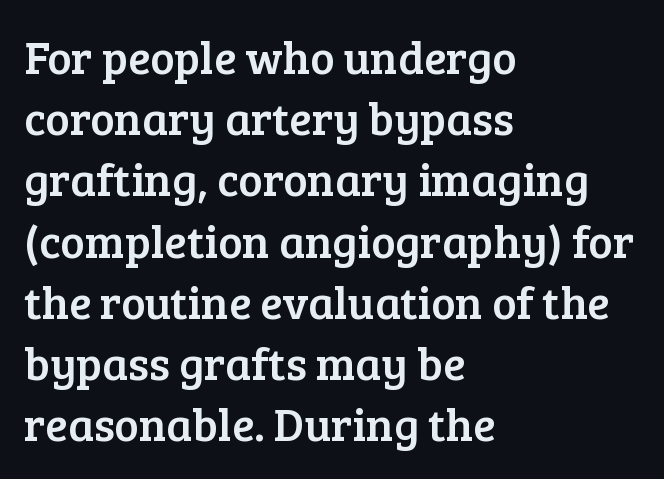
The image shows 46 px serif type, upright; set left-aligned, normal line spacing (1.33x), normal letter spacing, not underlined; low stroke contrast and a medium x-height.
